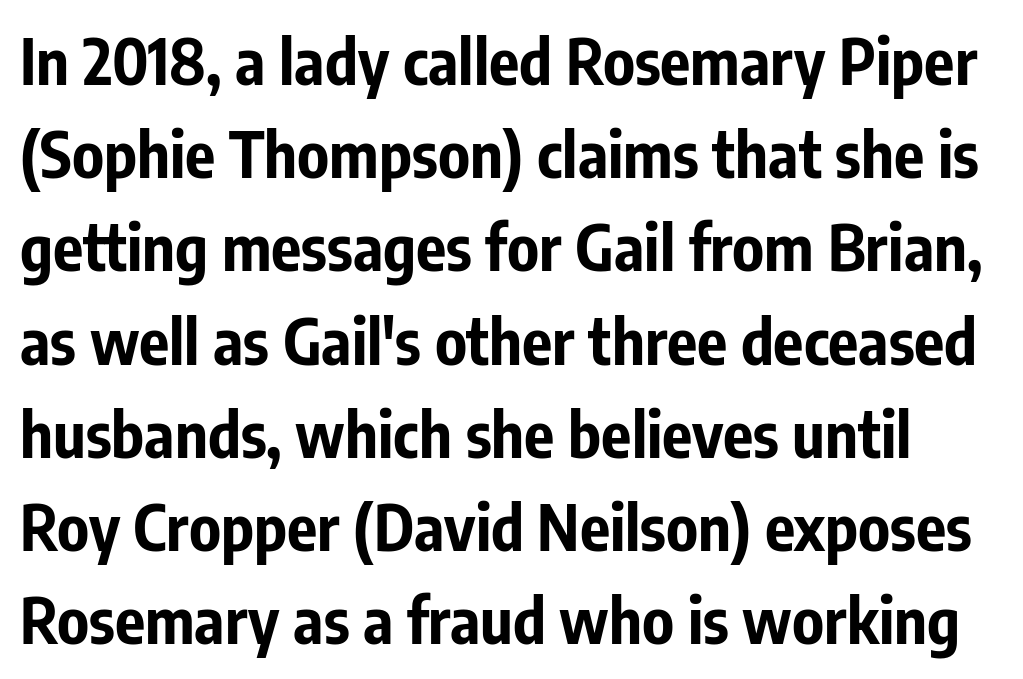
The image shows 63 px bold, condensed sans-serif type, upright; set normal line spacing (1.48x), normal letter spacing, not underlined; low stroke contrast and a medium x-height.
